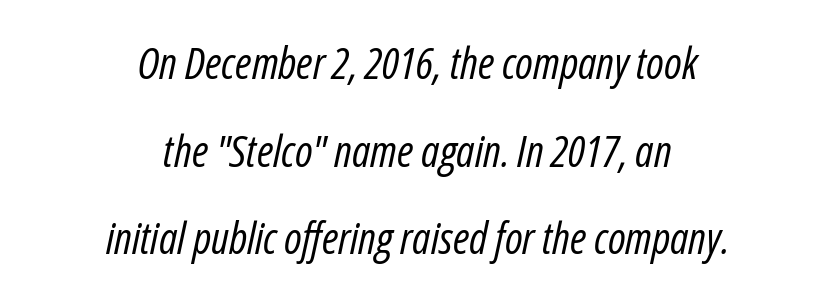
The image shows 44 px regular-weight, condensed type, italic (leaning right); set centered, loose line spacing (1.99x), normal letter spacing, not underlined; low stroke contrast and a medium x-height.
